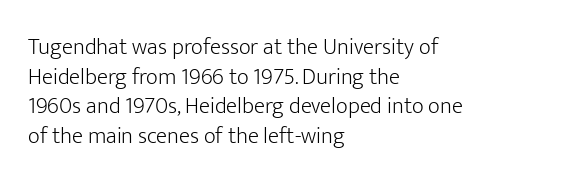
{"italic": "no", "bold": "no", "underline": "no", "align": "left", "line_spacing": "normal", "line_spacing_ratio": 1.29, "letter_spacing": "normal", "letter_spacing_em": 0.0, "glyph_px": 23}
